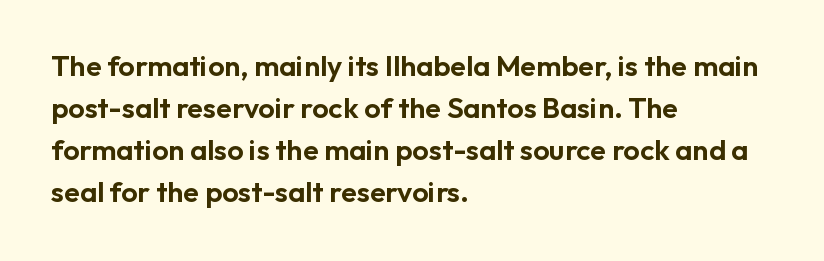
Glance below the letters and you will spot only blank space. This sample keeps an unexceptional amount of space between lines. The letters sit at their default tracking, neither squeezed nor spread. Serif or sans? Sans — the stroke terminals are bare. Varying glyph widths throughout — classic text-font behaviour. The font's upright variant was chosen for this text.
